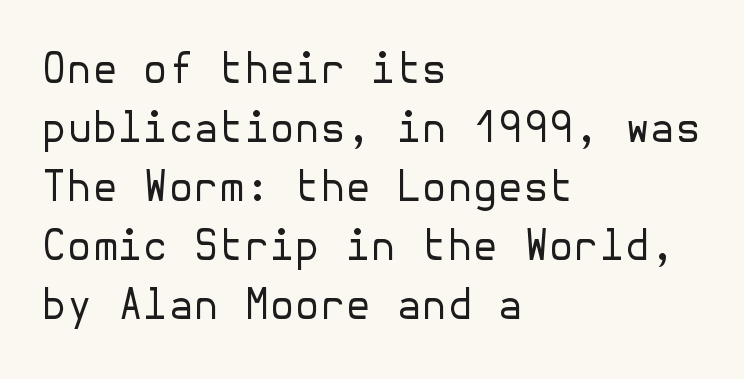
Q: Is the text bold? A: No.
Q: Is the text italic (slanted)? A: No, it is upright.
Q: Is the typeface a serif or a sans-serif typeface? A: Sans-serif.
Q: Is the text underlined? A: No.
Q: How is the paragraph aligned? A: Left-aligned.
Q: Is the spacing between letters normal or unusually wide? A: Normal.
Q: Is the spacing between lines tight, normal or loose? A: Normal.
Q: Width (condensed, normal, or wide)? A: Normal.
Q: Stroke contrast? A: Low.
Q: x-height? A: Medium.
